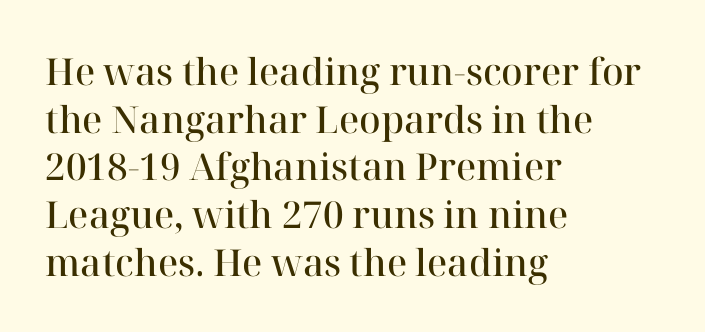
The image shows 37 px semibold serif type, upright; set left-aligned, normal line spacing (1.29x), normal letter spacing, not underlined; high stroke contrast and a medium x-height.
